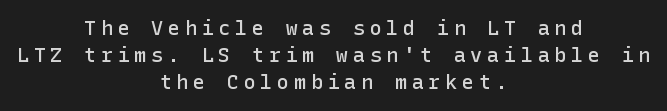
Q: Is the text bold? A: Semi-bold.
Q: Is the text italic (slanted)? A: No, it is upright.
Q: Is the text underlined? A: No.
Q: How is the paragraph aligned? A: Centered.
Q: Is the spacing between letters normal or unusually wide? A: Unusually wide.
Q: Is the spacing between lines tight, normal or loose? A: Normal.
